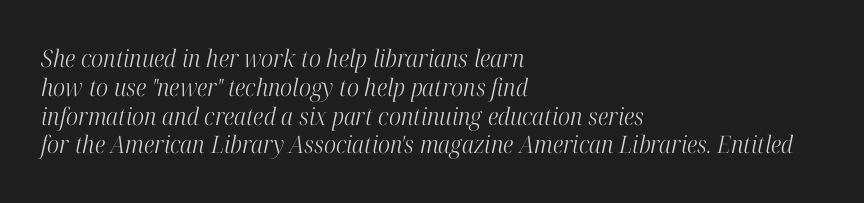
Q: Is the text bold? A: No.
Q: Is the text italic (slanted)? A: Yes, it leans right by about 12 degrees.
Q: Is the text underlined? A: No.
Q: How is the paragraph aligned? A: Left-aligned.
Q: Is the spacing between letters normal or unusually wide? A: Normal.
